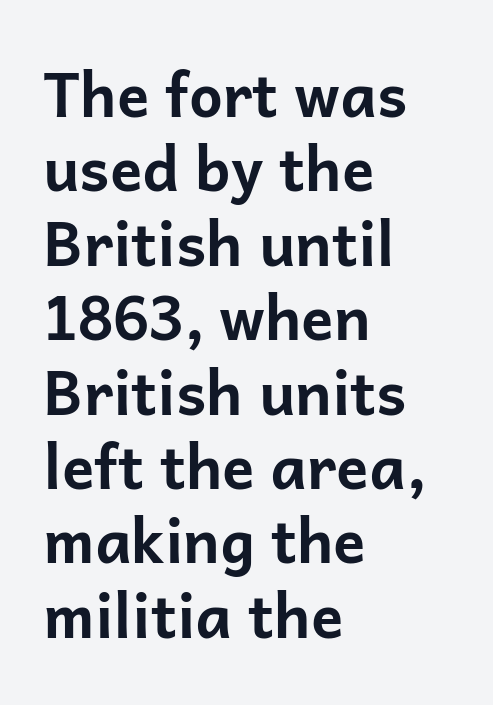
Q: Is the text bold? A: Yes.
Q: Is the text italic (slanted)? A: No, it is upright.
Q: Is the typeface a serif or a sans-serif typeface? A: Sans-serif.
Q: Is the text underlined? A: No.
Q: How is the paragraph aligned? A: Left-aligned.
Q: Is the spacing between letters normal or unusually wide? A: Normal.
Q: Width (condensed, normal, or wide)? A: Normal.
Q: Stroke contrast? A: Low.
Q: x-height? A: Medium.
Q: Monospaced? A: No.
